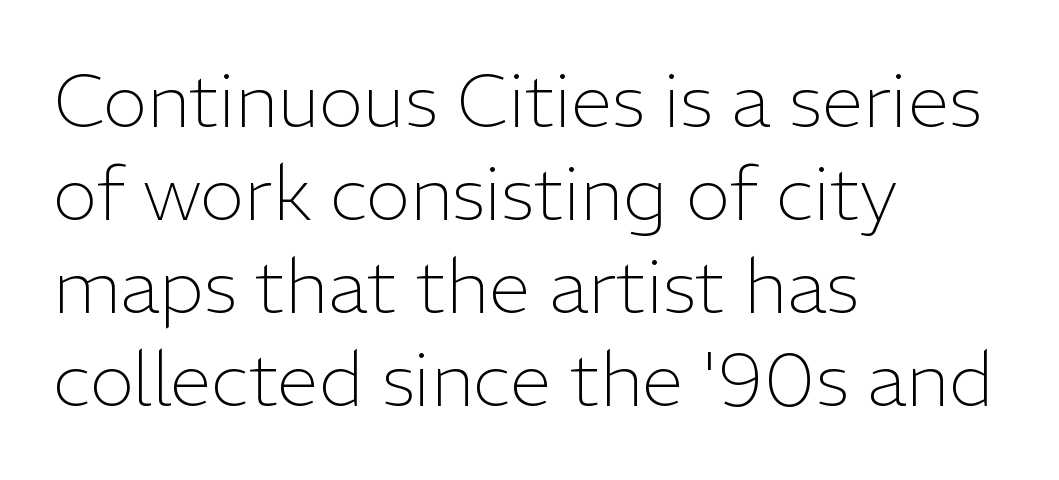
The passage shown is typeset with a sans-serif family. The type is set solid horizontally, with unmodified tracking. Stem width sits at or under what a default text font uses. These lines are set flush left with a ragged right edge.
